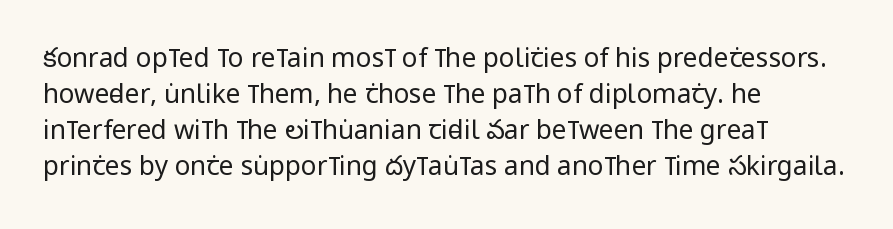
Q: Is the text bold? A: No.
Q: Is the text italic (slanted)? A: No, it is upright.
Q: Is the text underlined? A: No.
Q: How is the paragraph aligned? A: Left-aligned.
Q: Is the spacing between letters normal or unusually wide? A: Normal.
Q: Is the spacing between lines tight, normal or loose? A: Normal.
